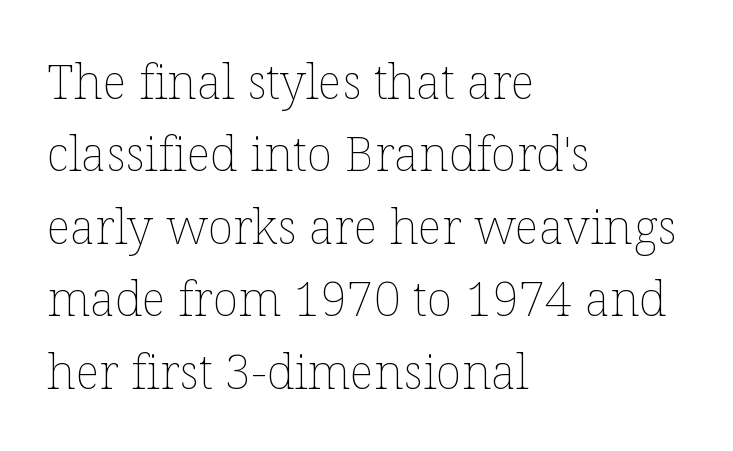
The image shows 48 px thin type, upright; set left-aligned, normal line spacing (1.51x), normal letter spacing, not underlined; low stroke contrast and a medium x-height.
